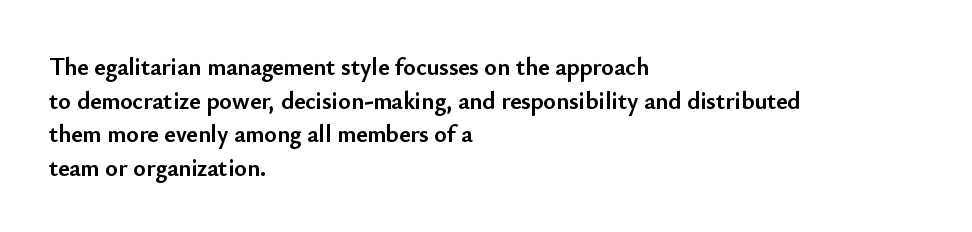
{"italic": "no", "bold": "yes", "underline": "no", "align": "left", "line_spacing": "normal", "line_spacing_ratio": 1.4, "letter_spacing": "normal", "letter_spacing_em": 0.0, "glyph_px": 24}
